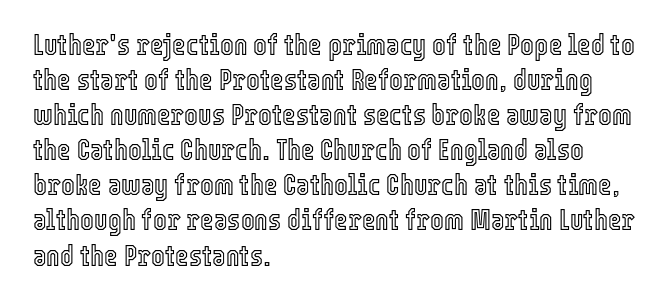
{"italic": "no", "width": "condensed", "x_height": "medium", "monospaced": "no", "underline": "no", "align": "left", "line_spacing_ratio": 1.21, "letter_spacing": "normal", "letter_spacing_em": 0.0, "glyph_px": 29}
